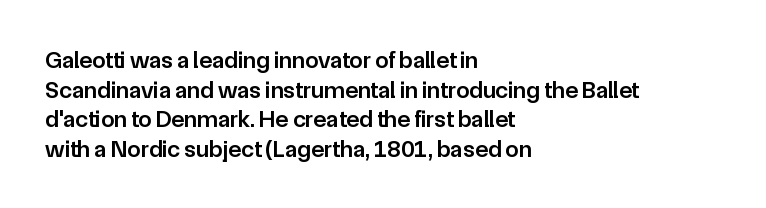
The image shows 24 px text type, upright; set left-aligned, line spacing 1.23x, normal letter spacing, not underlined.
